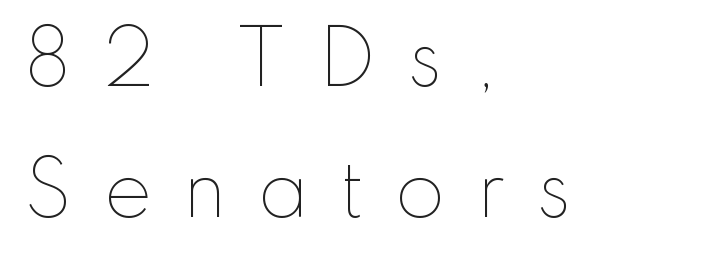
The image shows 73 px thin type, upright; set left-aligned, line spacing 1.79x, unusually wide letter spacing (+0.41 em), not underlined; low stroke contrast and a small x-height.
